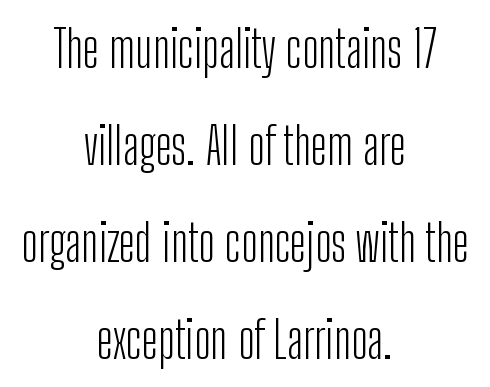
{"serif": "no", "italic": "no", "bold": "no", "weight": "light", "width": "condensed", "stroke_contrast": "low", "x_height": "medium", "monospaced": "no", "underline": "no", "align": "center", "line_spacing": "loose", "line_spacing_ratio": 1.9, "letter_spacing": "normal", "letter_spacing_em": 0.0, "glyph_px": 51}
